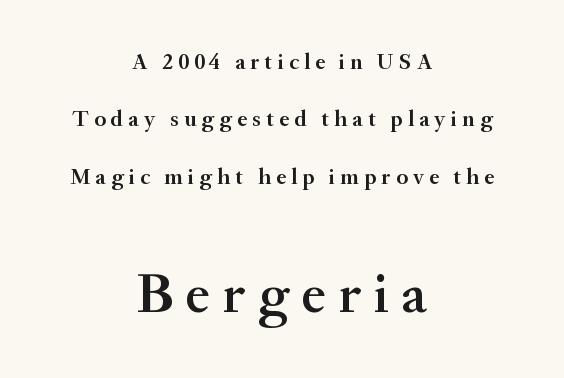
These lines carry some extra weight — a demibold, not a full bold. Only glyphs here, with clear space below each row. Vertical strokes here are truly vertical. Is the lower block the larger one? Yes — the lower block carries the bigger type.
